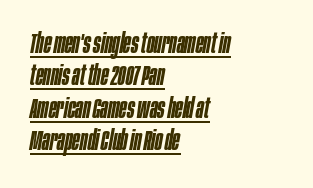
{"italic": "yes", "lean": "right", "slant_degrees": 10, "bold": "semi", "weight": "semibold", "width": "condensed", "stroke_contrast": "low", "x_height": "large", "monospaced": "no", "underline": "yes", "align": "left", "line_spacing_ratio": 1.16, "letter_spacing": "normal", "letter_spacing_em": 0.0, "glyph_px": 28}
